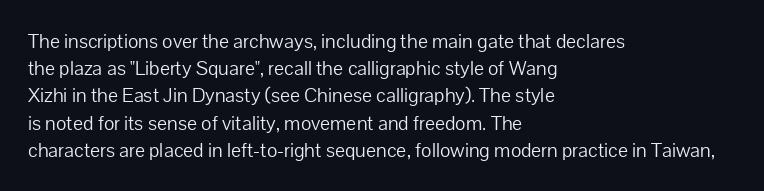
{"italic": "no", "bold": "no", "underline": "no", "align": "left", "line_spacing": "normal", "line_spacing_ratio": 1.36, "letter_spacing": "normal", "letter_spacing_em": 0.0, "glyph_px": 20}
